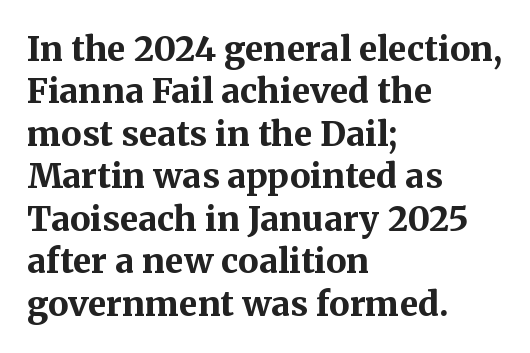
Q: Is the text bold? A: Yes.
Q: Is the text italic (slanted)? A: No, it is upright.
Q: Is the typeface a serif or a sans-serif typeface? A: Serif.
Q: Is the text underlined? A: No.
Q: How is the paragraph aligned? A: Left-aligned.
Q: Is the spacing between letters normal or unusually wide? A: Normal.
Q: Is the spacing between lines tight, normal or loose? A: Normal.
Q: Width (condensed, normal, or wide)? A: Normal.
Q: Stroke contrast? A: Medium.
Q: x-height? A: Medium.
Q: Monospaced? A: No.
